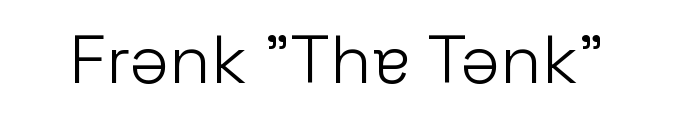
What stands out about the letter spacing? Nothing — it is the standard amount. You could not count columns in this text — the font is proportionally spaced. Stroke thickness stays within the range of a standard reading face or lighter. Unlike italic type, these characters show no tilt at all. This rendering features lettering with no underline. I'd call this a sans setting — the letters go barefoot.
